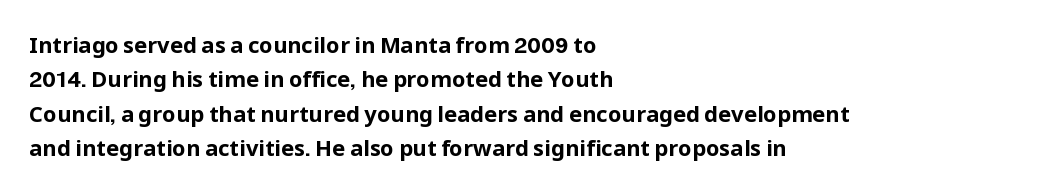
The image shows 22 px bold type, upright; set left-aligned, normal line spacing (1.56x), normal letter spacing, not underlined.
